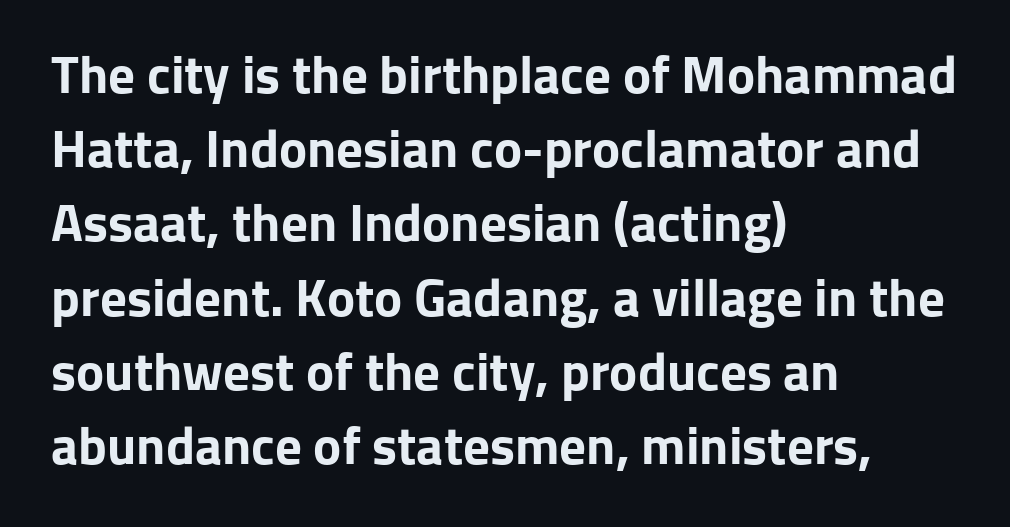
The face used here is rendered with its standard letterfit. Underline: absent. In terms of leading, this rendering sits right in the middle. The rag falls on the right side of this text block.
